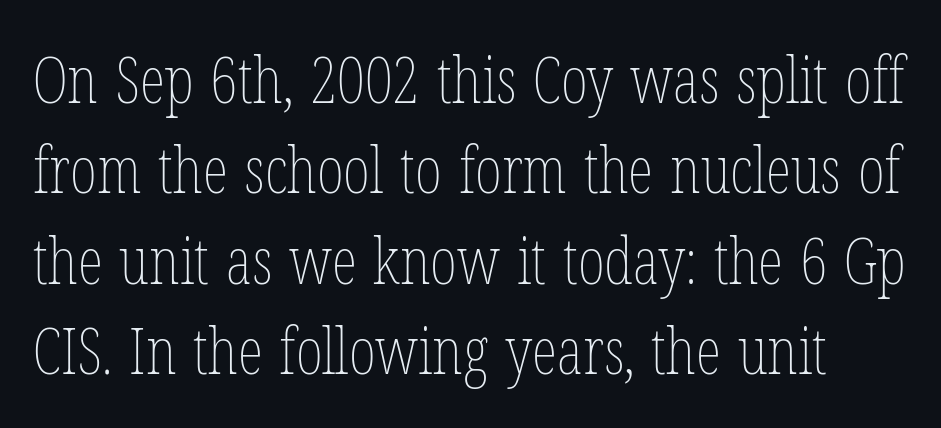
The image shows 65 px thin, condensed type, upright; set normal line spacing (1.39x), normal letter spacing, not underlined; low stroke contrast and a medium x-height.
